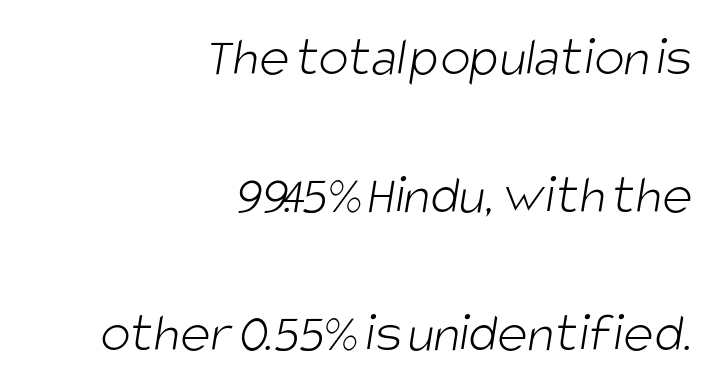
The ragged edge is on the left, which tells us the setting is flush right. Character widths vary here, with narrow letters taking less room than wide ones. The rendering shows plain stroke endings on the letterforms — a sans-serif design. A clean baseline with only descenders dipping below it.
